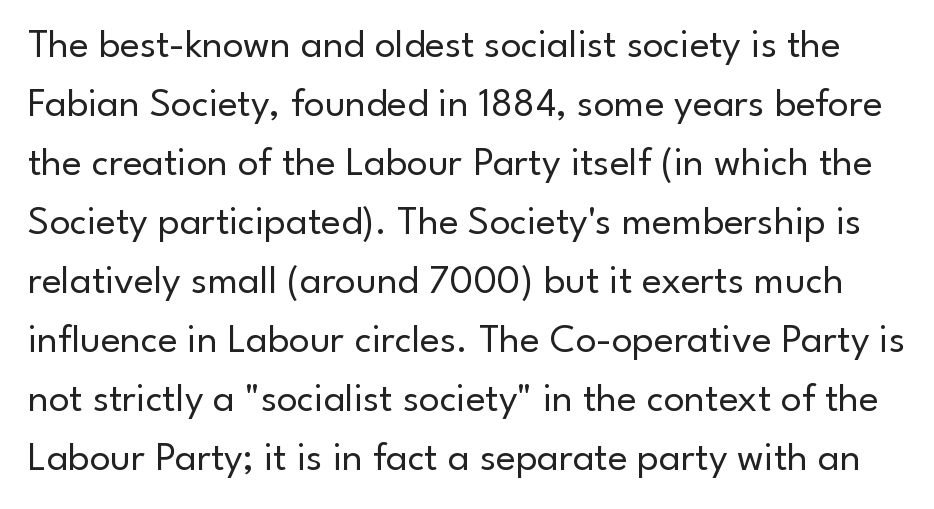
The image shows 41 px regular-weight sans-serif type, upright; set normal line spacing (1.44x), normal letter spacing, not underlined; low stroke contrast and a small x-height.
